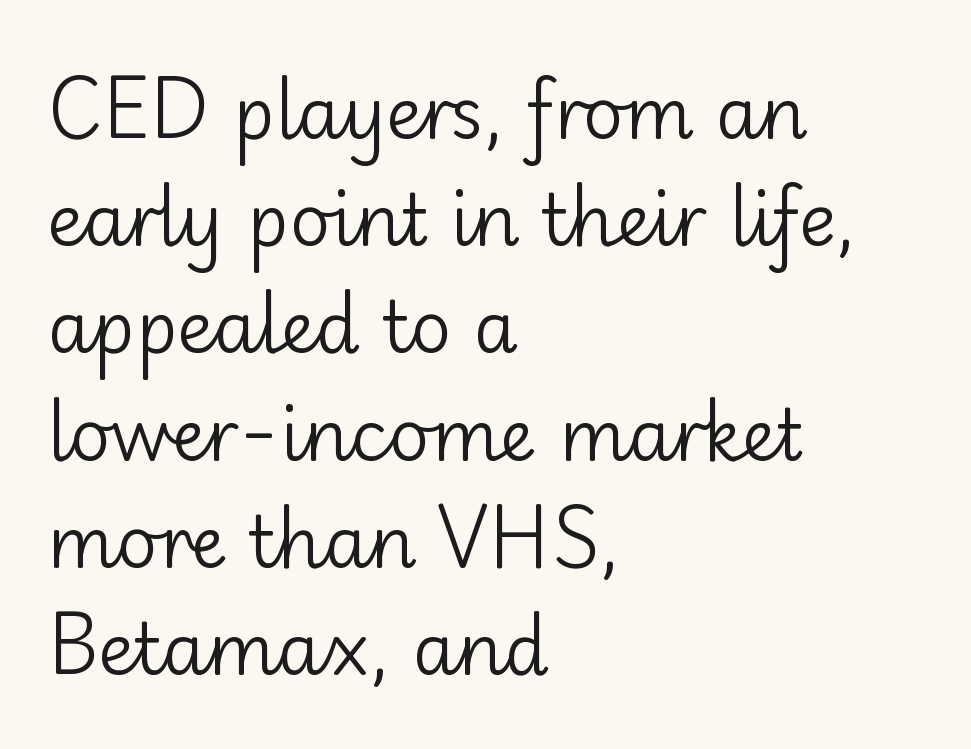
If you measured baseline to baseline, you'd find a middling distance. Quick note: not italic, upright. Does the type have serifs? No, each stem ends abruptly. Looks like regular typesetting: each glyph gets only the width it needs. Notice how the passage keeps a crisp vertical edge on the left only.
